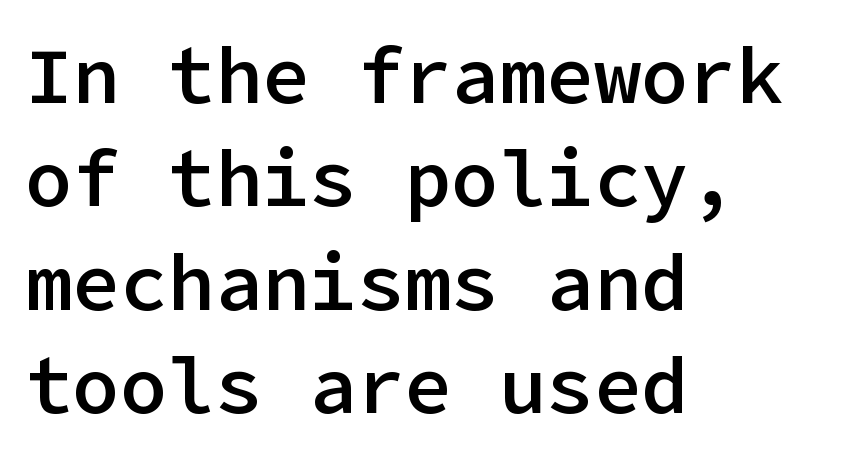
This is the regular roman posture of the typeface. Vertical spacing — default. I'd describe the lettering as semibold — firm but not a full bold. This sample is left-justified, so line endings fall wherever the words run out. This is sans-serif lettering, the kind often seen on screens and signage. Tracking here is standard; glyphs follow each other at the usual distance.
